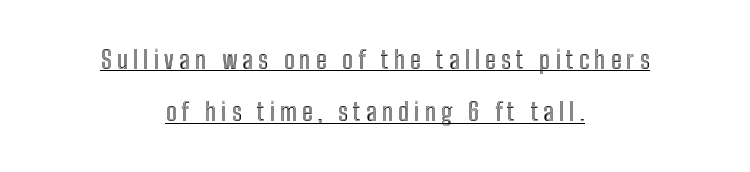
The image shows 25 px text type, upright; set centered, loose line spacing (2.1x), unusually wide letter spacing (+0.21 em), underlined.
